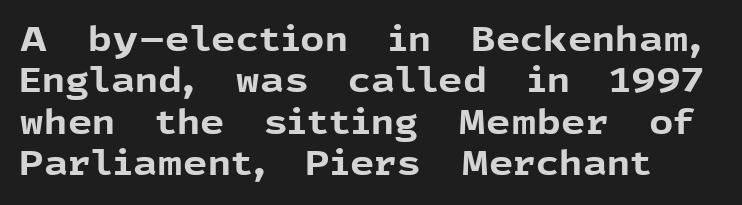
Q: Is the text bold? A: Yes.
Q: Is the text italic (slanted)? A: No, it is upright.
Q: Is the typeface a serif or a sans-serif typeface? A: Sans-serif.
Q: Is the text underlined? A: No.
Q: How is the paragraph aligned? A: Left-aligned.
Q: Is the spacing between letters normal or unusually wide? A: Normal.
Q: Width (condensed, normal, or wide)? A: Normal.
Q: x-height? A: Medium.
Q: Monospaced? A: No.
